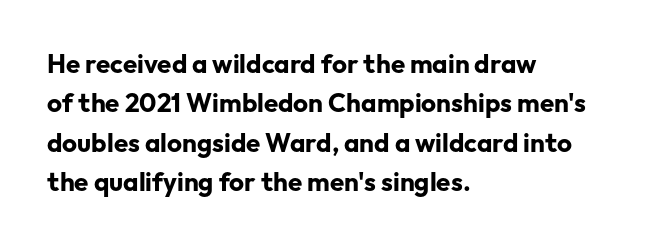
The image shows 26 px bold type, upright; set left-aligned, normal line spacing (1.51x), normal letter spacing, not underlined.
